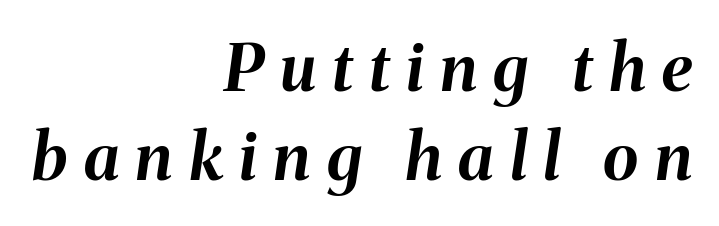
Q: Is the text bold? A: Yes.
Q: Is the text italic (slanted)? A: Yes, it leans right by about 8 degrees.
Q: Is the text underlined? A: No.
Q: How is the paragraph aligned? A: Right-aligned.
Q: Is the spacing between letters normal or unusually wide? A: Unusually wide.
Q: Is the spacing between lines tight, normal or loose? A: Normal.
Q: Width (condensed, normal, or wide)? A: Normal.
Q: Stroke contrast? A: Medium.
Q: x-height? A: Medium.
Q: Monospaced? A: No.
